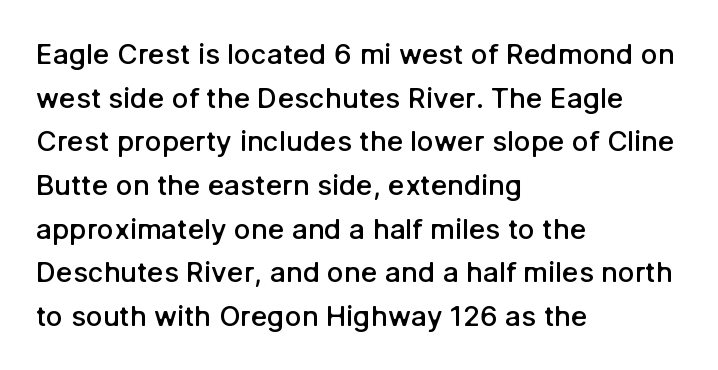
The image shows 28 px semibold sans-serif type, upright; set left-aligned, normal line spacing (1.56x), normal letter spacing, not underlined; low stroke contrast and a medium x-height.
